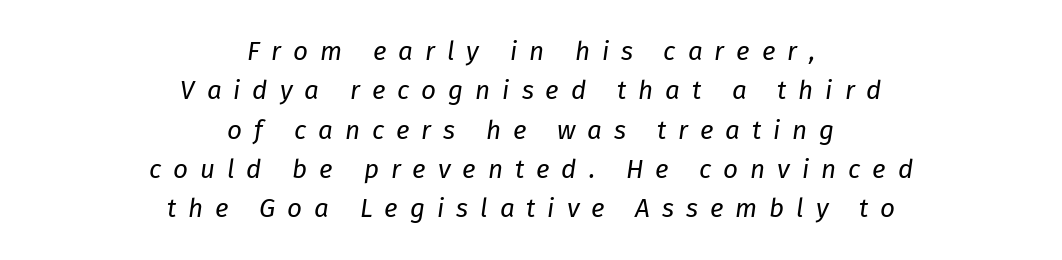
{"italic": "yes", "lean": "right", "slant_degrees": 8, "bold": "no", "underline": "no", "align": "center", "line_spacing": "normal", "line_spacing_ratio": 1.51, "letter_spacing": "wide", "letter_spacing_em": 0.46, "glyph_px": 26}
